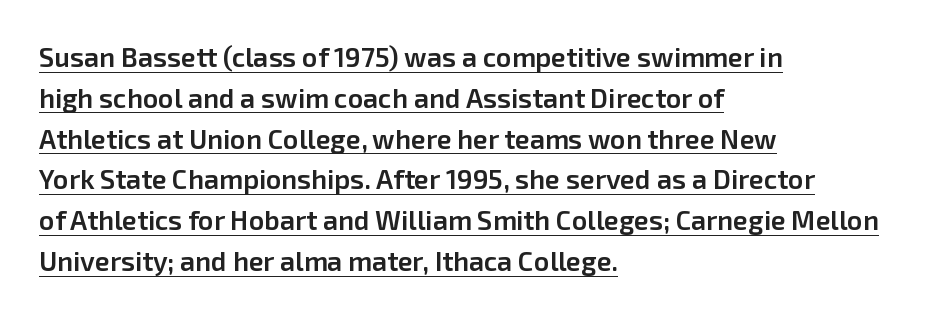
{"italic": "no", "bold": "semi", "underline": "yes", "align": "left", "line_spacing": "normal", "line_spacing_ratio": 1.51, "letter_spacing": "normal", "letter_spacing_em": 0.0, "glyph_px": 27}
